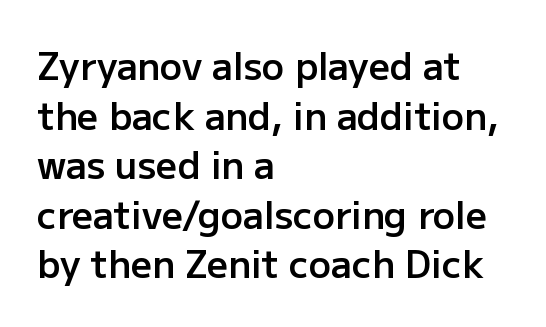
Typesetter's note: demi weight, one step under bold. Line spacing here is normal. Reading down the block, your eye returns to a fixed left position each line. These lines are composed in type without serifs. You could call the tracking neutral — neither tight nor loose.
